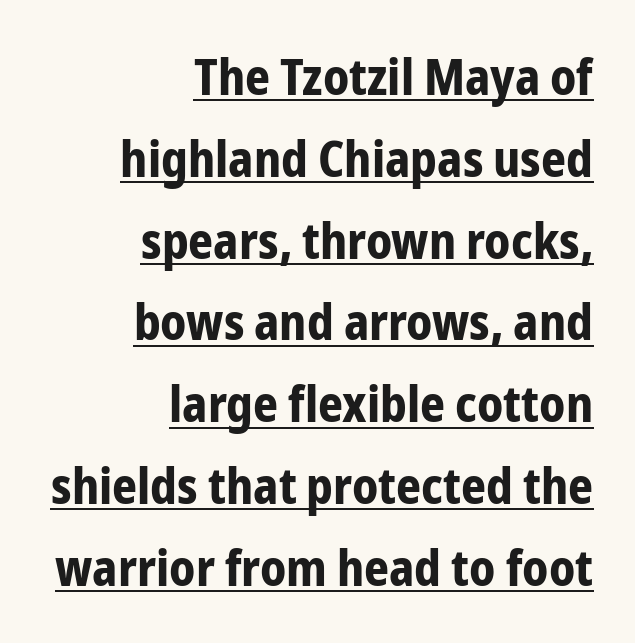
{"serif": "no", "italic": "no", "bold": "yes", "weight": "bold", "width": "condensed", "stroke_contrast": "low", "x_height": "medium", "monospaced": "no", "underline": "yes", "align": "right", "line_spacing": "normal", "line_spacing_ratio": 1.67, "letter_spacing": "normal", "letter_spacing_em": 0.0, "glyph_px": 49}
